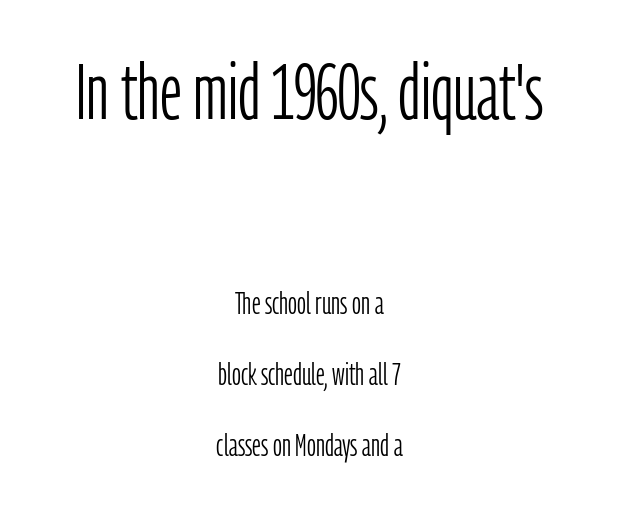
Look at the bottom of the vertical strokes: they stop flat, with no serifs. Horizontal alignment here is central, giving a formal, balanced look. Varying glyph widths throughout — classic text-font behaviour. Whoever set this chose breathing room over compactness in the vertical rhythm.
